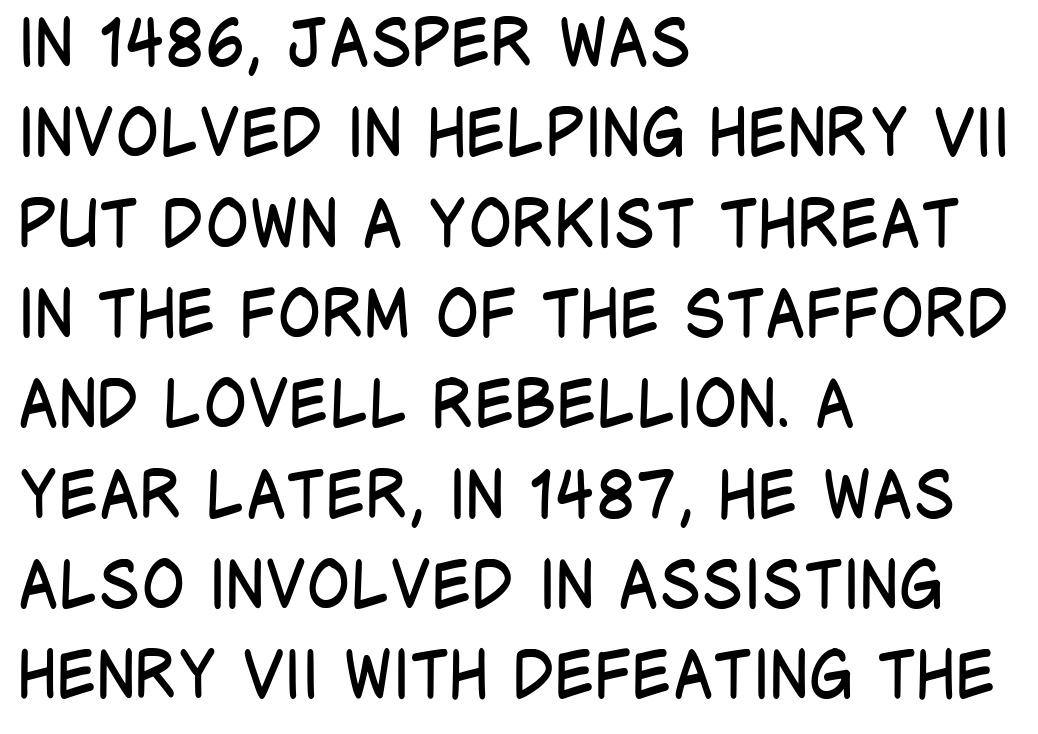
Quick note: underline off. Here the designer chose a conventional face with non-uniform glyph widths. Horizontally, the lines are justified to the leading edge only. Stems and bowls with no extra thickness — not bold. Successive baselines arrive at the customary interval. How are the letters spaced? Ordinarily, with no added tracking.
